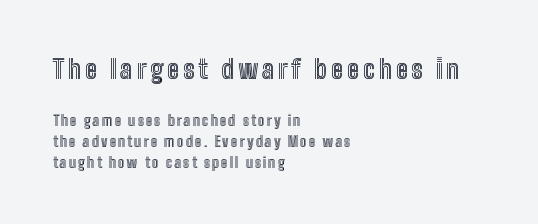
The image shows 26 px text type, upright; set left-aligned, normal line spacing (1.48x), not underlined; the first (top) block is 1.86x larger.
